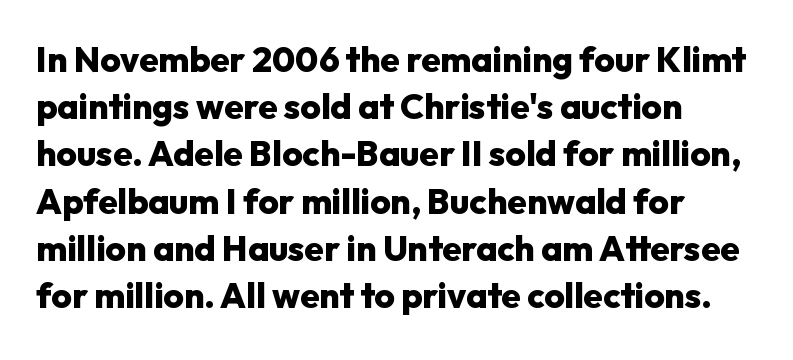
Lines of text with bare space underneath. Looks like regular typesetting: each glyph gets only the width it needs. If you drew a ruler down the left edge, every line would touch it. The line-height multiplier appears to be the usual default. I'd describe the lettering as bold — thick and assertive.
